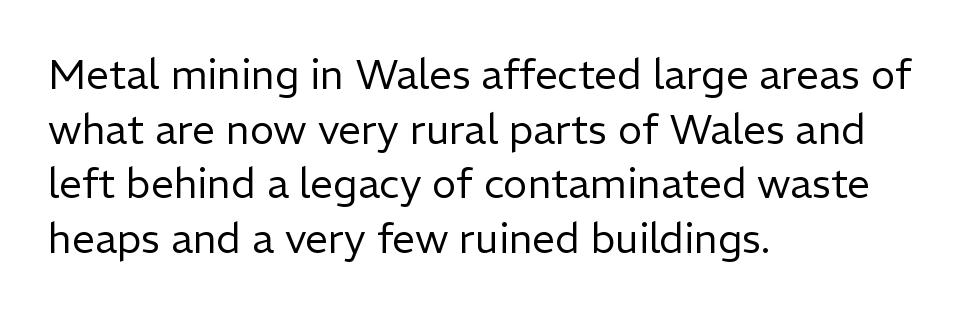
Q: Is the text bold? A: No.
Q: Is the text italic (slanted)? A: No, it is upright.
Q: Is the typeface a serif or a sans-serif typeface? A: Sans-serif.
Q: Is the text underlined? A: No.
Q: How is the paragraph aligned? A: Left-aligned.
Q: Is the spacing between letters normal or unusually wide? A: Normal.
Q: Is the spacing between lines tight, normal or loose? A: Normal.
Q: Width (condensed, normal, or wide)? A: Normal.
Q: Stroke contrast? A: Low.
Q: x-height? A: Medium.
Q: Monospaced? A: No.
